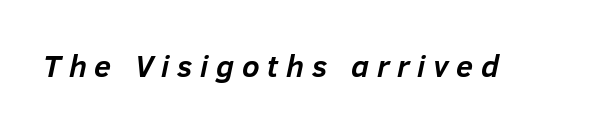
Q: Is the text bold? A: Yes.
Q: Is the text italic (slanted)? A: Yes, it leans right by about 12 degrees.
Q: Is the text underlined? A: No.
Q: Is the spacing between letters normal or unusually wide? A: Unusually wide.
Q: Width (condensed, normal, or wide)? A: Normal.
Q: Stroke contrast? A: Low.
Q: x-height? A: Medium.
Q: Monospaced? A: No.
